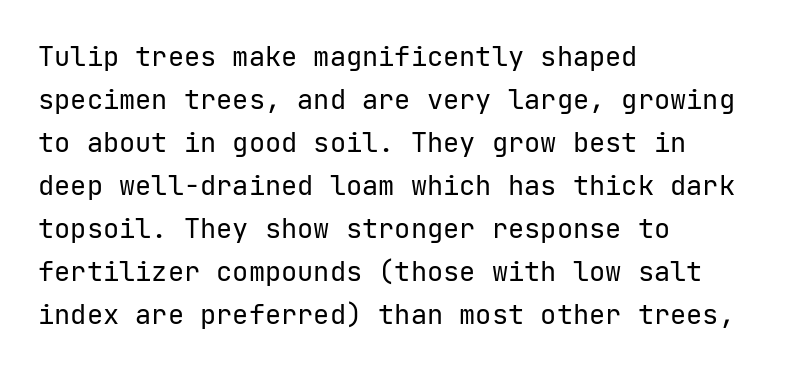
Line beginnings align vertically; line endings do not. Quick note: not italic, upright. No chunkiness to these letters — they're not bold. Default kerning and tracking; the words read as compact shapes.
